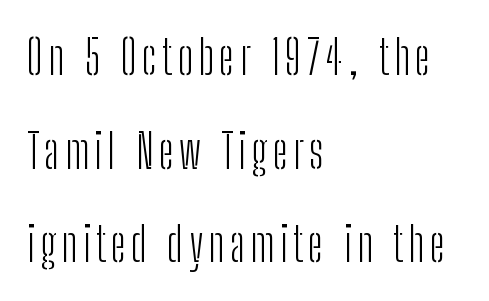
Q: Is the text bold? A: No.
Q: Is the text italic (slanted)? A: No, it is upright.
Q: Is the typeface a serif or a sans-serif typeface? A: Sans-serif.
Q: Is the text underlined? A: No.
Q: How is the paragraph aligned? A: Left-aligned.
Q: Is the spacing between lines tight, normal or loose? A: Loose.
Q: Width (condensed, normal, or wide)? A: Condensed.
Q: Stroke contrast? A: Low.
Q: x-height? A: Medium.
Q: Monospaced? A: No.
